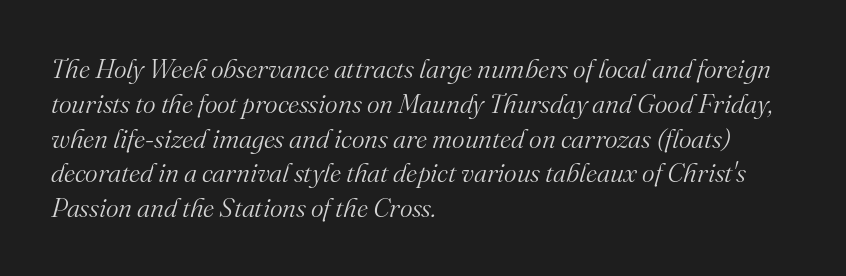
The image shows 27 px text type, italic (leaning right); set left-aligned, normal line spacing (1.29x), normal letter spacing, not underlined.
